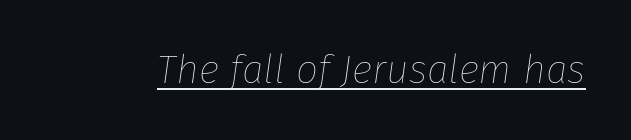
The image shows 39 px thin type, italic (leaning right); set normal letter spacing, underlined; low stroke contrast and a medium x-height.
